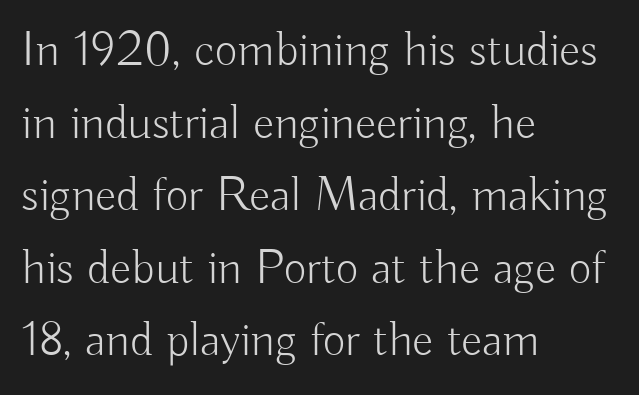
Q: Is the text bold? A: No.
Q: Is the text italic (slanted)? A: No, it is upright.
Q: Is the typeface a serif or a sans-serif typeface? A: Sans-serif.
Q: Is the text underlined? A: No.
Q: How is the paragraph aligned? A: Left-aligned.
Q: Is the spacing between letters normal or unusually wide? A: Normal.
Q: Is the spacing between lines tight, normal or loose? A: Normal.
Q: Width (condensed, normal, or wide)? A: Normal.
Q: Stroke contrast? A: Low.
Q: x-height? A: Small.
Q: Monospaced? A: No.
